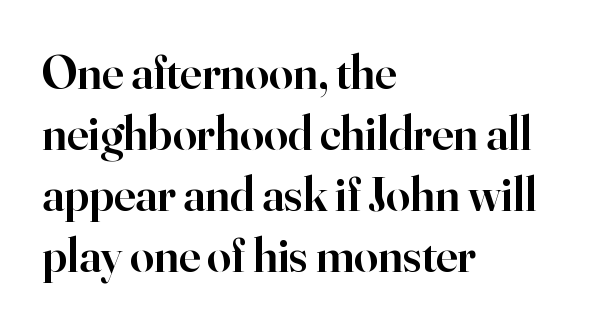
The axis of the letterforms is exactly vertical. Is there much room between lines? A standard amount, neither cramped nor airy. Compared with an ordinary text face, these strokes are moderately heavier — a semibold. The ragged edge is on the right, which tells us the setting is flush left. The face used here is proportionally spaced, like ordinary book or web type. The tracking reads as untouched default to a designer's eye.
